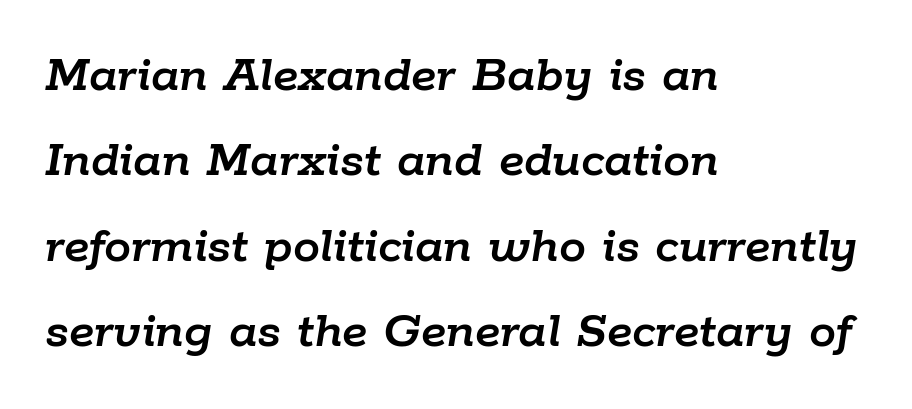
Q: Is the text italic (slanted)? A: Yes, it leans right by about 9 degrees.
Q: Is the text underlined? A: No.
Q: How is the paragraph aligned? A: Left-aligned.
Q: Is the spacing between letters normal or unusually wide? A: Normal.
Q: Is the spacing between lines tight, normal or loose? A: Normal.
Q: Width (condensed, normal, or wide)? A: Normal.
Q: Stroke contrast? A: Low.
Q: x-height? A: Medium.
Q: Monospaced? A: No.
